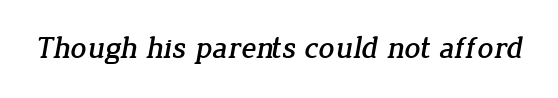
Glyph-to-glyph distance matches everyday printed text. Serifs: yes, visible at the terminals of the letterforms. The letters advance in unequal steps, a hallmark of proportional type. Plain, unruled lines of type.
